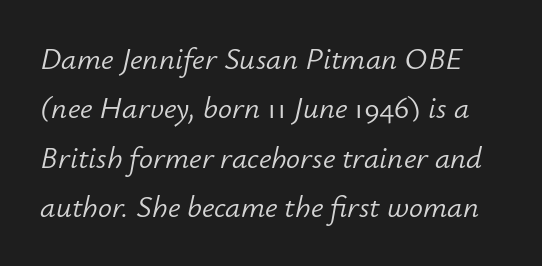
Glance below the letters and you will spot only blank space. In terms of leading, this rendering sits right in the middle. The weight tops out at a normal text grade. Emphasis-style slanted type is in use. The letters advance in unequal steps, a hallmark of proportional type. Short note: letters normally spaced.
